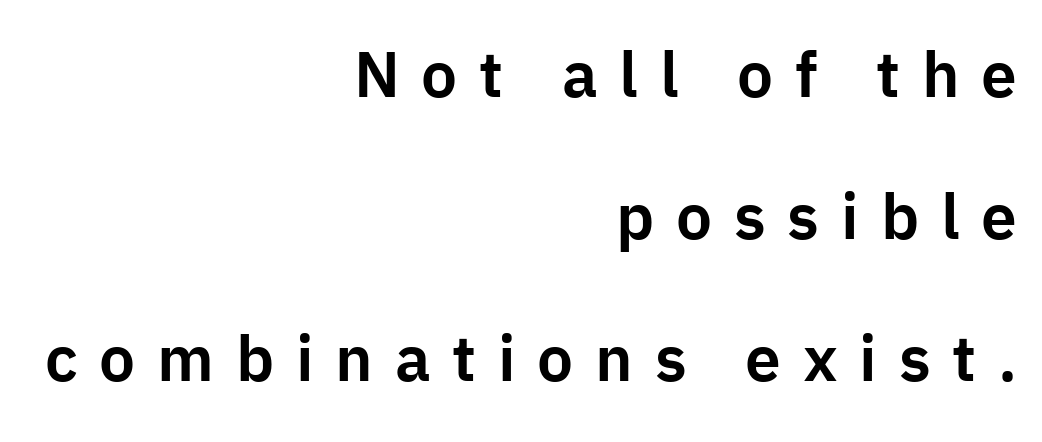
The image shows 64 px sans-serif type, upright; set right-aligned, loose line spacing (2.22x), unusually wide letter spacing (+0.34 em), not underlined; low stroke contrast and a medium x-height.
